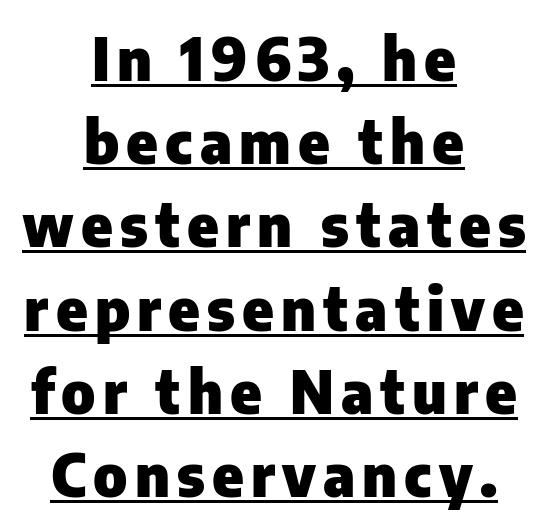
The image shows 59 px heavy sans-serif type, upright; set centered, normal line spacing (1.41x), underlined; low stroke contrast and a medium x-height.
